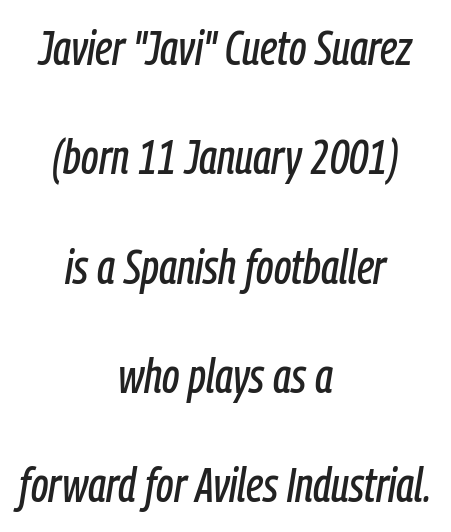
{"italic": "yes", "lean": "right", "slant_degrees": 9, "width": "condensed", "stroke_contrast": "low", "x_height": "medium", "monospaced": "no", "underline": "no", "align": "center", "line_spacing": "loose", "line_spacing_ratio": 2.23, "letter_spacing": "normal", "letter_spacing_em": 0.0, "glyph_px": 49}
